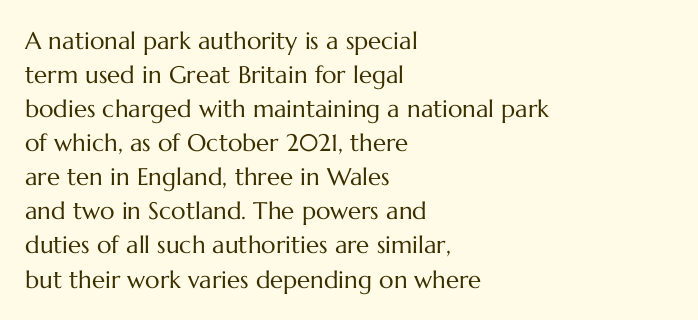
Q: Is the text bold? A: No.
Q: Is the text italic (slanted)? A: No, it is upright.
Q: Is the text underlined? A: No.
Q: How is the paragraph aligned? A: Left-aligned.
Q: Is the spacing between letters normal or unusually wide? A: Normal.
Q: Is the spacing between lines tight, normal or loose? A: Normal.
